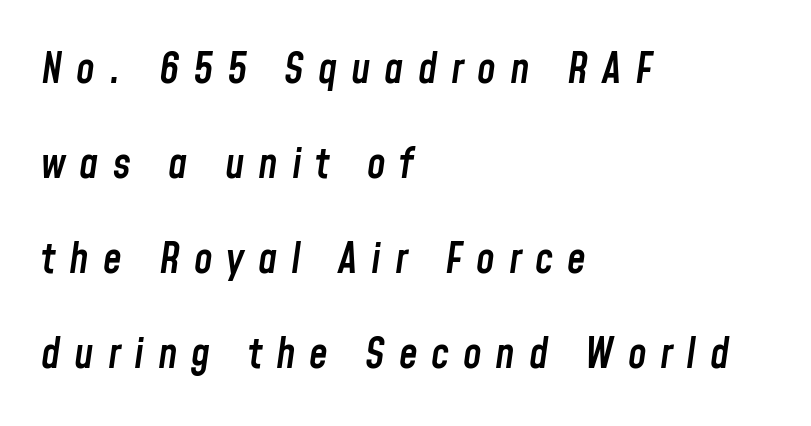
{"italic": "yes", "lean": "right", "slant_degrees": 8, "bold": "semi", "weight": "semibold", "width": "condensed", "stroke_contrast": "low", "x_height": "medium", "monospaced": "no", "underline": "no", "align": "left", "line_spacing": "loose", "line_spacing_ratio": 2.26, "letter_spacing": "wide", "letter_spacing_em": 0.33, "glyph_px": 42}
